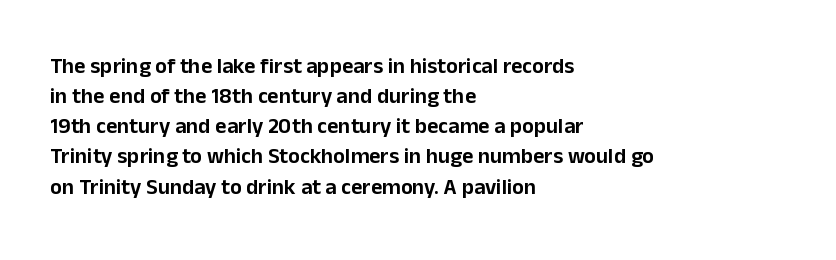
{"italic": "no", "underline": "no", "align": "left", "line_spacing": "normal", "line_spacing_ratio": 1.37, "letter_spacing": "normal", "letter_spacing_em": 0.0, "glyph_px": 22}
